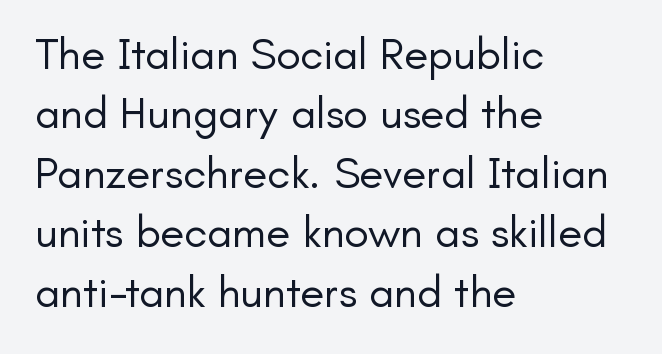
Nobody drew a line under any word here. Evenly set lines give the paragraph a standard silhouette. Default kerning and tracking; the words read as compact shapes. In terms of posture, this sample is upright. Each letter keeps its own natural width here, so spacing adapts to shape. The text was rendered using a sans face with plain stroke endings.
